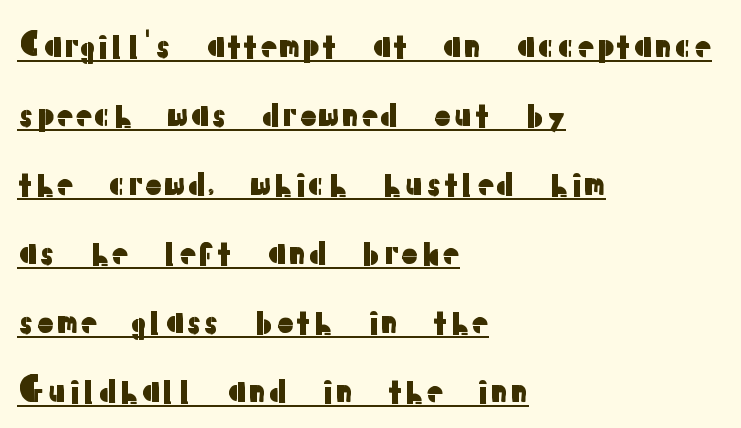
Summary of vertical rhythm: relaxed, with wide interline spacing. Underlined type. All the whitespace from short lines collects on the right. A typesetter would call this zero additional tracking.
